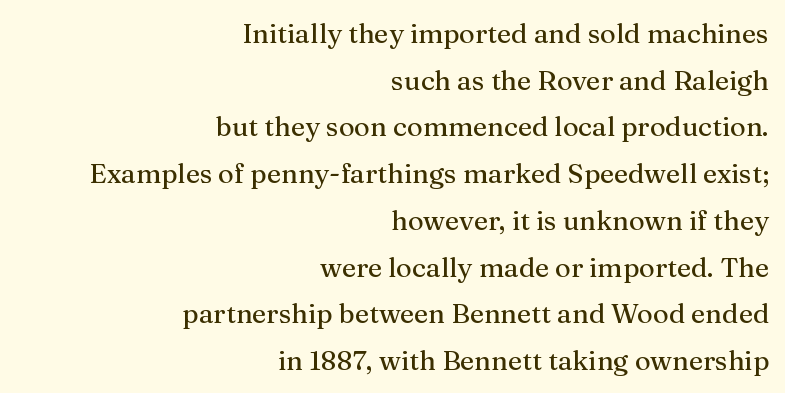
The image shows 27 px text type, upright; set right-aligned, line spacing 1.73x, normal letter spacing, not underlined.
